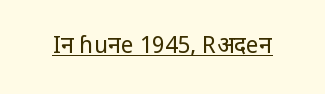
Students, observe the line beneath the letters — that is underlining. You can tell it's not italic because the verticals are truly vertical. Stems here are at most as thick as an everyday book face. Between one letter and the next there's only the usual sliver of space.
